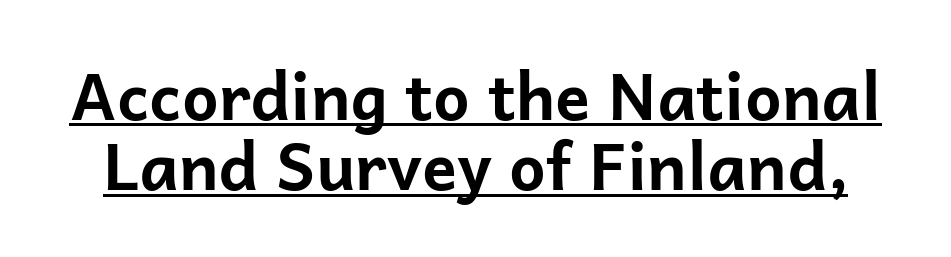
The image shows 65 px bold sans-serif type, upright; set tight line spacing (1.08x), normal letter spacing, underlined; low stroke contrast and a medium x-height.
